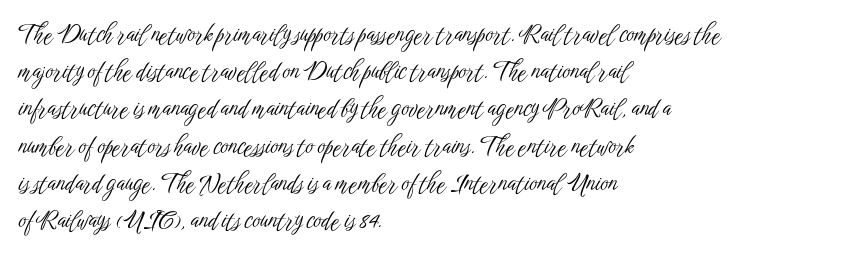
This sample uses plain, unmodified letter spacing. Has an underline been added? It has not. The designer left line spacing at the default. The cut favours lightness, reaching ordinary text weight at its darkest. Layout note: lines flush left.
